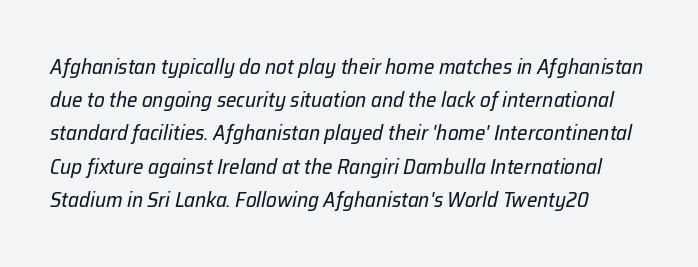
The image shows 21 px text type, italic (leaning right); set normal line spacing (1.58x), normal letter spacing, not underlined.
